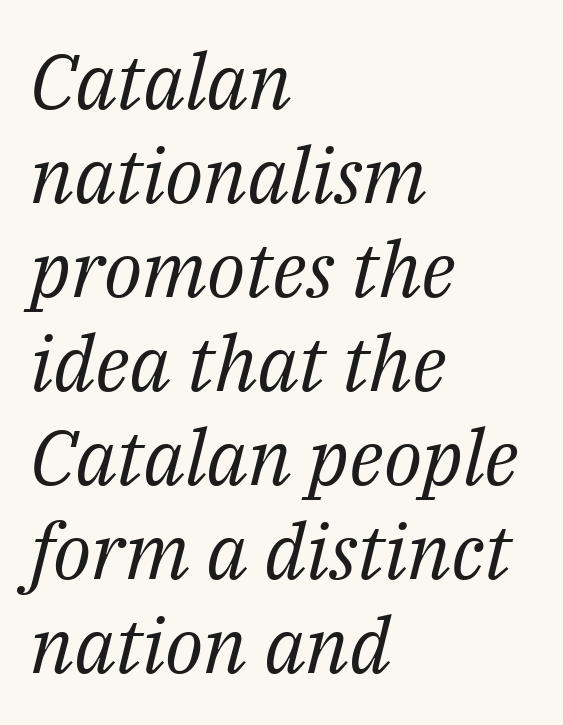
Q: Is the text bold? A: No.
Q: Is the text italic (slanted)? A: Yes, it leans right by about 14 degrees.
Q: Is the typeface a serif or a sans-serif typeface? A: Serif.
Q: Is the text underlined? A: No.
Q: How is the paragraph aligned? A: Left-aligned.
Q: Is the spacing between letters normal or unusually wide? A: Normal.
Q: Width (condensed, normal, or wide)? A: Normal.
Q: Stroke contrast? A: Medium.
Q: x-height? A: Medium.
Q: Monospaced? A: No.
